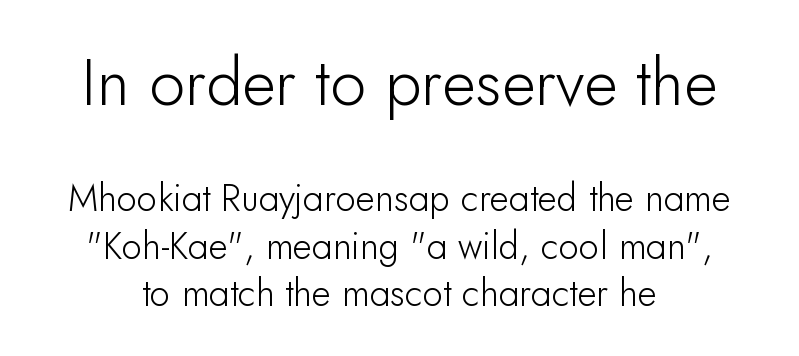
Q: Is the text italic (slanted)? A: No, it is upright.
Q: Is the typeface a serif or a sans-serif typeface? A: Sans-serif.
Q: Is the text underlined? A: No.
Q: Is the spacing between letters normal or unusually wide? A: Normal.
Q: Is the spacing between lines tight, normal or loose? A: Normal.
Q: Which block of text is set in a larger size, the first (top) or the second (bottom)? A: The first (top) one.
Q: Width (condensed, normal, or wide)? A: Normal.
Q: Stroke contrast? A: Low.
Q: x-height? A: Small.
Q: Monospaced? A: No.
